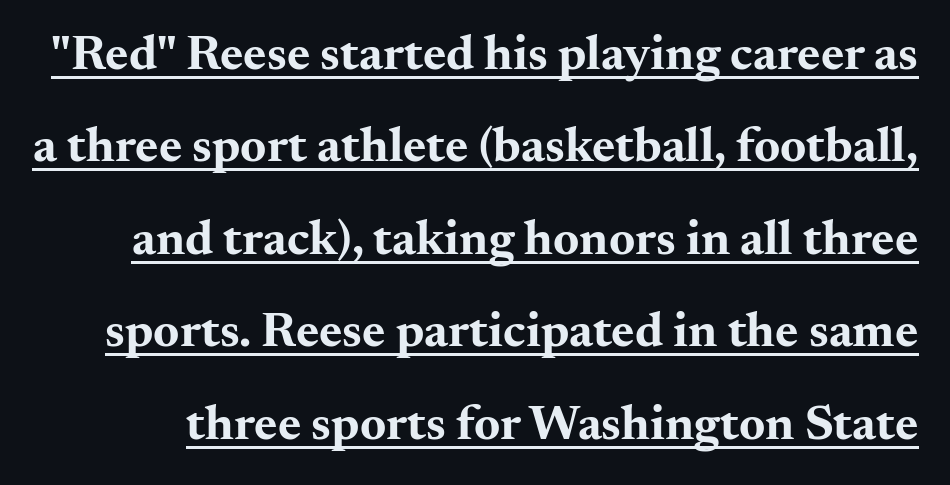
The image shows 50 px bold, wide serif type, upright; set line spacing 1.85x, normal letter spacing, underlined; medium stroke contrast and a small x-height.
